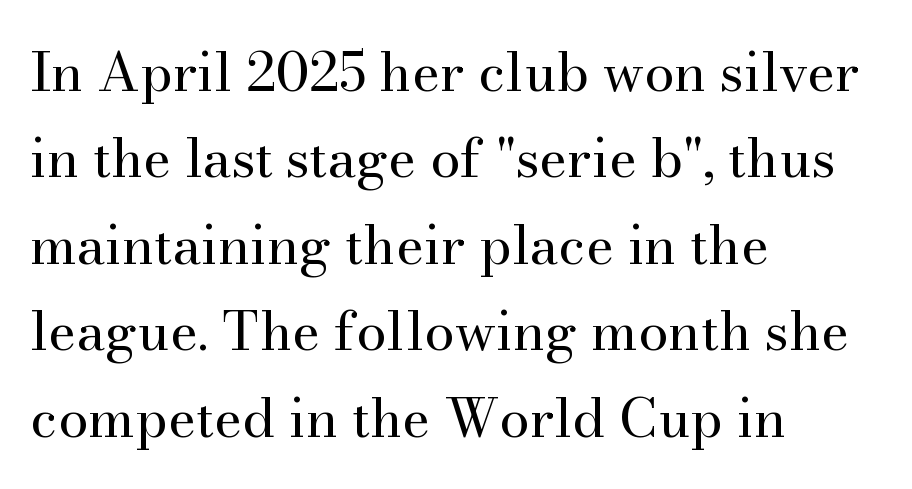
The image shows 54 px regular-weight serif type, upright; set left-aligned, normal line spacing (1.6x), normal letter spacing, not underlined; medium stroke contrast and a small x-height.
